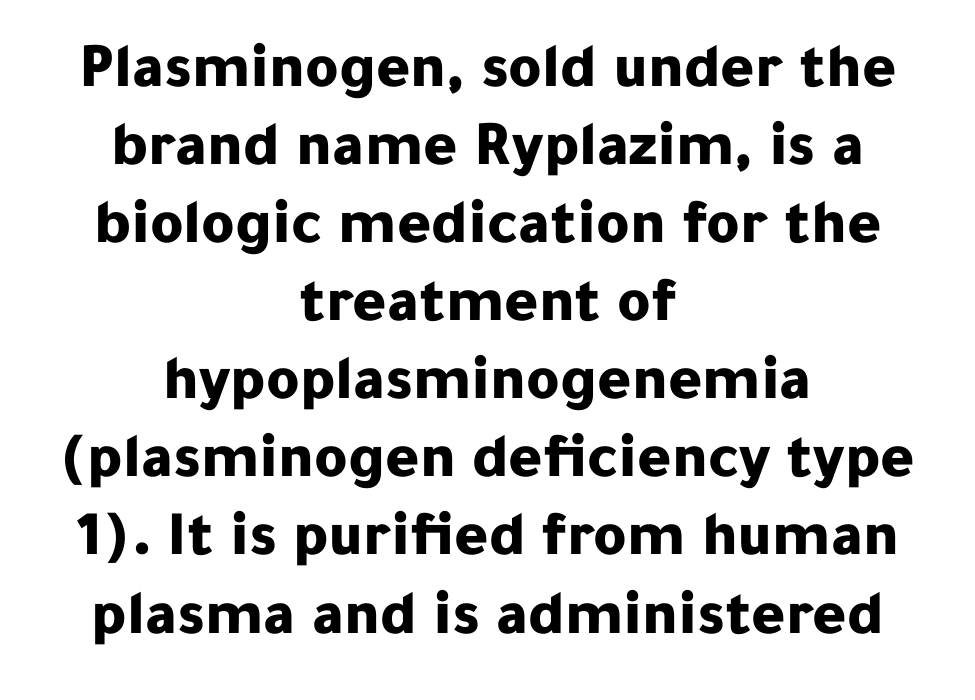
{"serif": "no", "italic": "no", "bold": "yes", "weight": "bold", "width": "normal", "stroke_contrast": "low", "x_height": "medium", "monospaced": "no", "underline": "no", "align": "center", "line_spacing_ratio": 1.22, "letter_spacing": "normal", "letter_spacing_em": 0.0, "glyph_px": 64}
